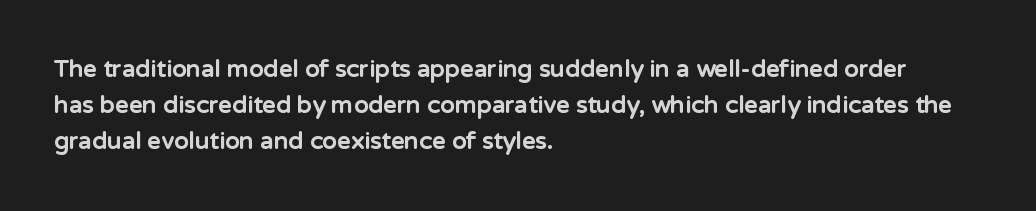
The image shows 24 px bold type, upright; set left-aligned, normal line spacing (1.51x), normal letter spacing, not underlined.
